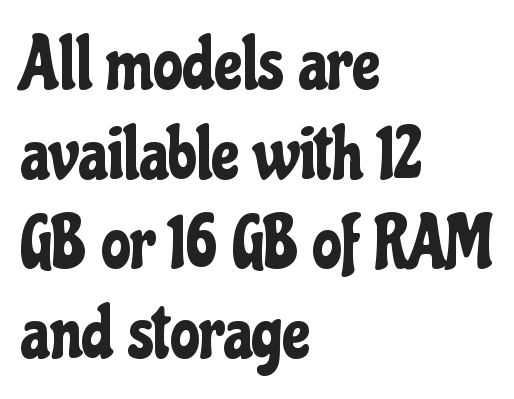
{"serif": "no", "italic": "no", "width": "condensed", "stroke_contrast": "low", "x_height": "medium", "monospaced": "no", "underline": "no", "align": "left", "line_spacing_ratio": 1.21, "letter_spacing": "normal", "letter_spacing_em": 0.0, "glyph_px": 74}
